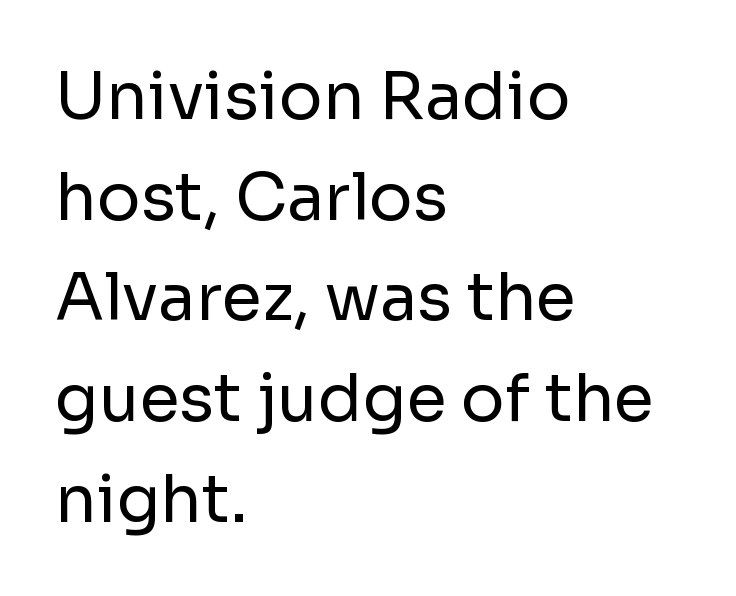
{"serif": "no", "italic": "no", "bold": "no", "weight": "regular", "width": "normal", "stroke_contrast": "low", "x_height": "medium", "monospaced": "no", "underline": "no", "align": "left", "line_spacing": "normal", "line_spacing_ratio": 1.55, "letter_spacing": "normal", "letter_spacing_em": 0.0, "glyph_px": 65}
